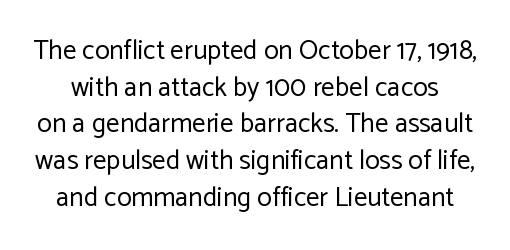
Any mark beneath the type? The region is blank. Each stroke keeps to a modest, everyday thickness or less. Regular leading. The lettering holds an erect, upright posture throughout. This sample uses plain, unmodified letter spacing.
